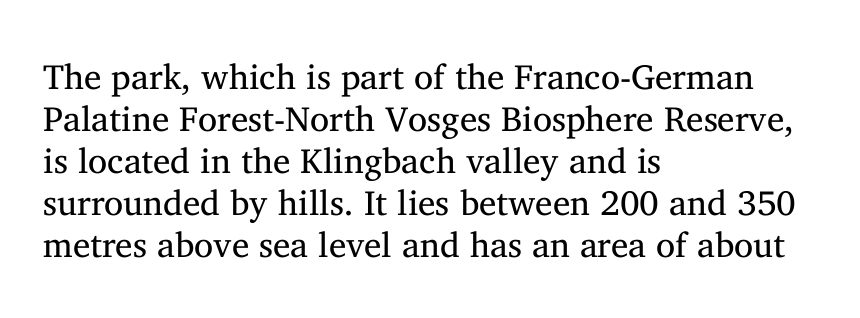
{"serif": "yes", "italic": "no", "bold": "no", "weight": "regular", "width": "normal", "stroke_contrast": "medium", "x_height": "medium", "monospaced": "no", "underline": "no", "align": "left", "line_spacing_ratio": 1.2, "letter_spacing": "normal", "letter_spacing_em": 0.0, "glyph_px": 35}
